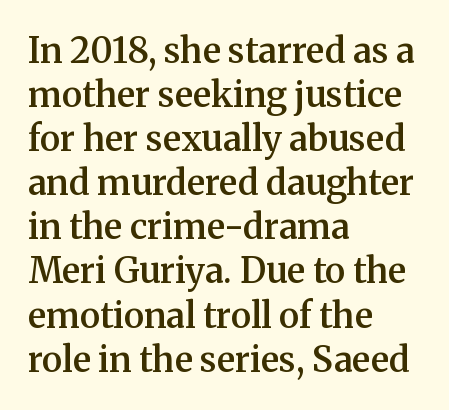
{"serif": "yes", "italic": "no", "bold": "semi", "weight": "semibold", "width": "normal", "stroke_contrast": "medium", "x_height": "medium", "monospaced": "no", "underline": "no", "align": "left", "line_spacing": "normal", "line_spacing_ratio": 1.26, "letter_spacing": "normal", "letter_spacing_em": 0.0, "glyph_px": 35}
